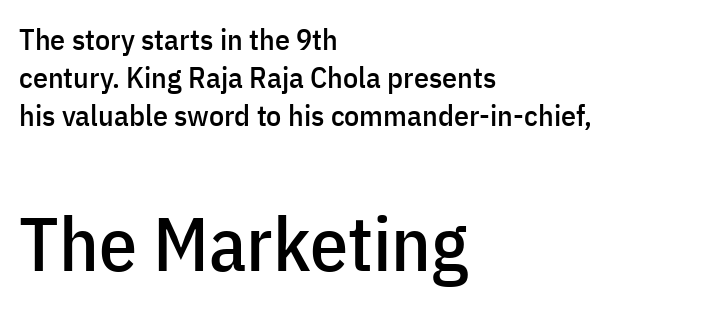
{"serif": "no", "italic": "no", "width": "condensed", "stroke_contrast": "low", "x_height": "medium", "monospaced": "no", "underline": "no", "align": "left", "line_spacing": "normal", "line_spacing_ratio": 1.26, "letter_spacing": "normal", "letter_spacing_em": 0.0, "larger_block": "second", "size_ratio": 2.53, "glyph_px": 76}
